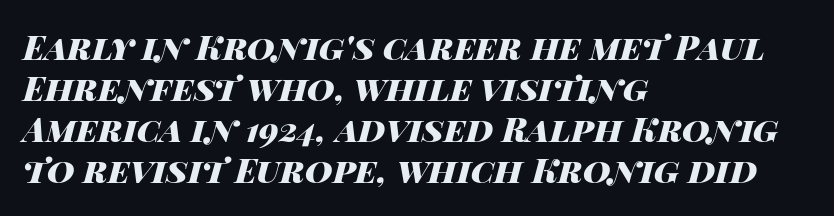
Q: Is the text bold? A: Yes.
Q: Is the text italic (slanted)? A: Yes, it leans right by about 14 degrees.
Q: Is the text underlined? A: No.
Q: How is the paragraph aligned? A: Left-aligned.
Q: Is the spacing between letters normal or unusually wide? A: Normal.
Q: Width (condensed, normal, or wide)? A: Wide.
Q: Stroke contrast? A: High.
Q: x-height? A: Large.
Q: Monospaced? A: No.
